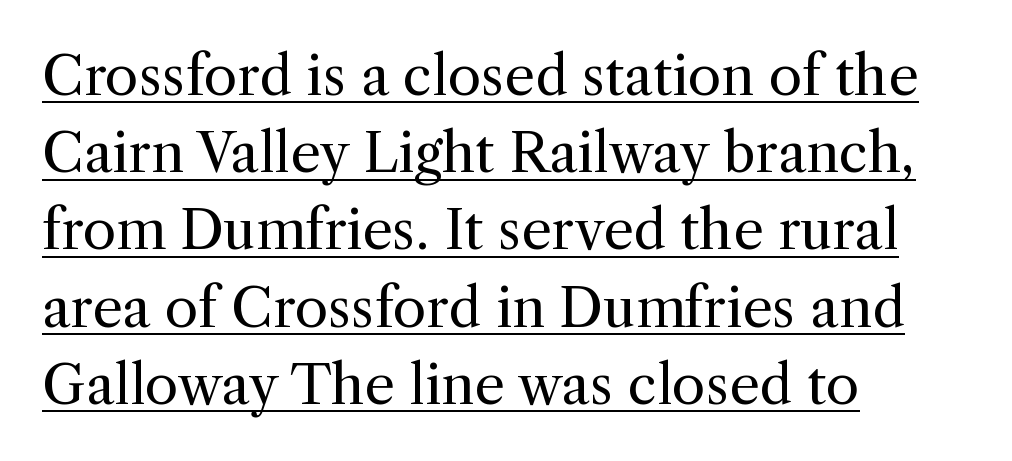
{"serif": "yes", "italic": "no", "bold": "no", "weight": "regular", "width": "normal", "x_height": "medium", "monospaced": "no", "underline": "yes", "align": "left", "line_spacing": "normal", "line_spacing_ratio": 1.43, "letter_spacing": "normal", "letter_spacing_em": 0.0, "glyph_px": 54}
